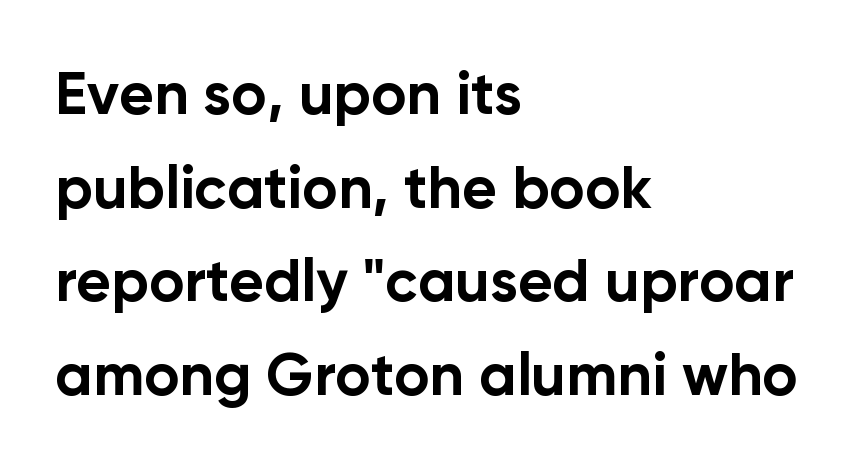
The image shows 60 px bold sans-serif type, upright; set left-aligned, normal line spacing (1.56x), normal letter spacing, not underlined; low stroke contrast and a medium x-height.
